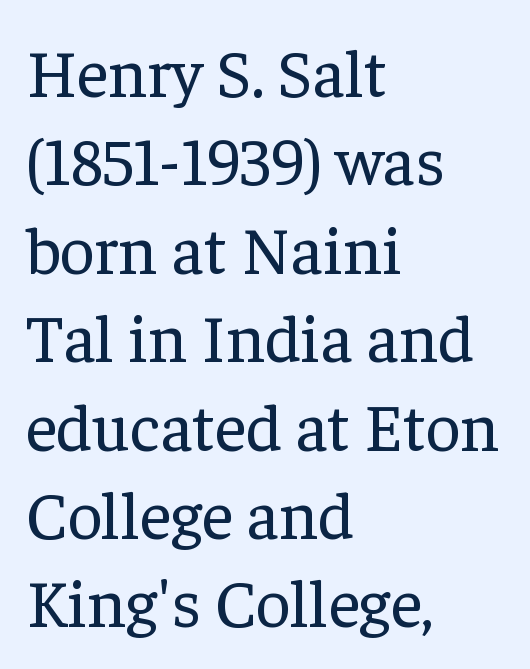
Q: Is the text bold? A: No.
Q: Is the text italic (slanted)? A: No, it is upright.
Q: Is the typeface a serif or a sans-serif typeface? A: Serif.
Q: Is the text underlined? A: No.
Q: How is the paragraph aligned? A: Left-aligned.
Q: Is the spacing between letters normal or unusually wide? A: Normal.
Q: Is the spacing between lines tight, normal or loose? A: Normal.
Q: Width (condensed, normal, or wide)? A: Normal.
Q: Stroke contrast? A: Low.
Q: x-height? A: Medium.
Q: Monospaced? A: No.
